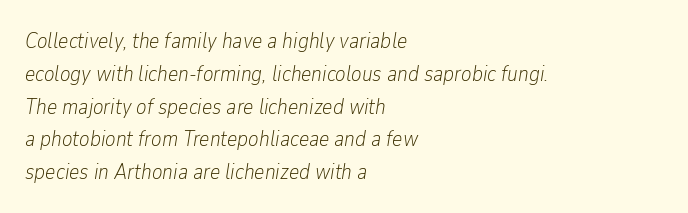
{"italic": "yes", "lean": "right", "slant_degrees": 9, "bold": "no", "underline": "no", "align": "left", "line_spacing": "normal", "line_spacing_ratio": 1.49, "letter_spacing": "normal", "letter_spacing_em": 0.0, "glyph_px": 22}
